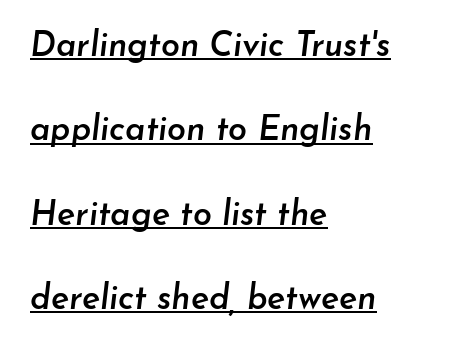
Students, observe the line beneath the letters — that is underlining. A student would call this left alignment; a typographer would say flush left, rag right. Strokes here are thickened, but only to semibold level. The glyphs look as if they've been sheared to an angle. The type is set solid horizontally, with unmodified tracking.
